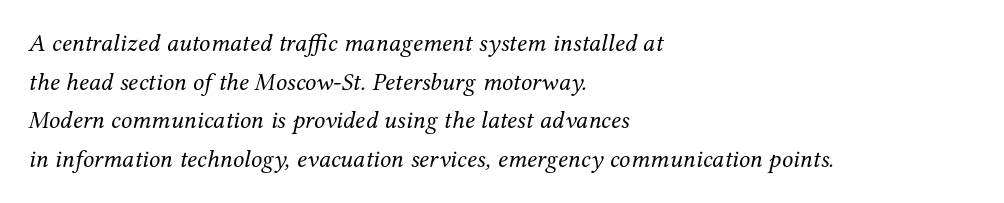
Look at the tracking — it's just the regular setting, nothing added. Yep, that's italic — everything's leaning. In CSS terms this would be text-align: left. The area under the type is left untouched. Is the type heavy? It reads as light-to-regular instead. Regular leading.
